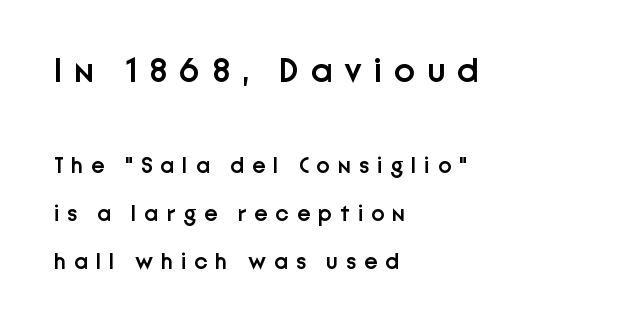
The image shows 35 px semibold sans-serif type, upright; set left-aligned, loose line spacing (2.07x), unusually wide letter spacing (+0.34 em), not underlined; the first (top) block is 1.52x larger; low stroke contrast and a medium x-height.
